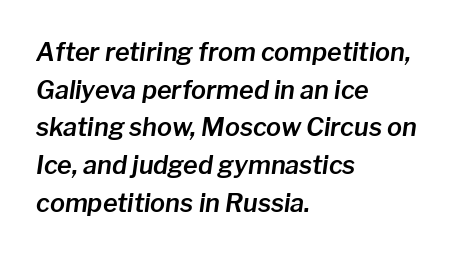
The image shows 25 px text type, italic (leaning right); set left-aligned, normal line spacing (1.51x), normal letter spacing, not underlined.
